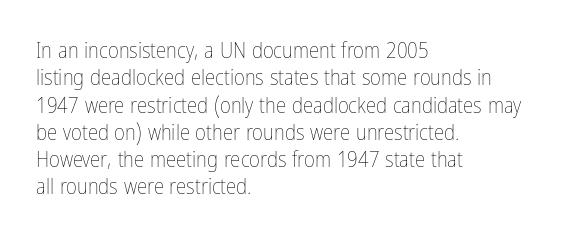
{"italic": "no", "bold": "no", "underline": "no", "align": "left", "line_spacing": "normal", "line_spacing_ratio": 1.3, "letter_spacing": "normal", "letter_spacing_em": 0.0, "glyph_px": 21}
